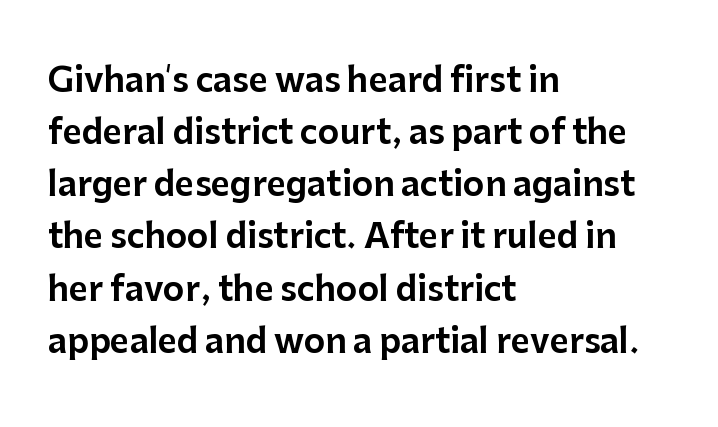
The image shows 33 px sans-serif type, upright; set left-aligned, normal line spacing (1.58x), normal letter spacing, not underlined; low stroke contrast and a medium x-height.
